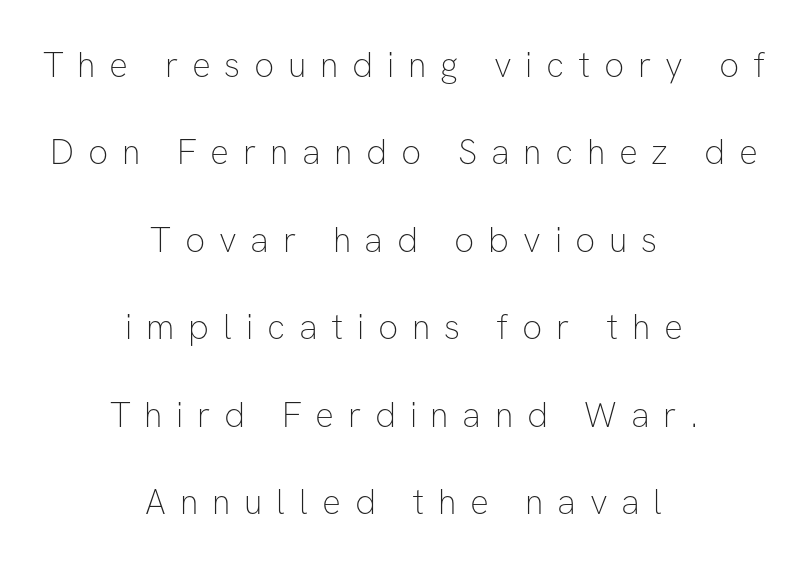
{"serif": "no", "italic": "no", "bold": "no", "weight": "thin", "width": "normal", "stroke_contrast": "low", "x_height": "medium", "monospaced": "no", "underline": "no", "align": "center", "line_spacing": "loose", "line_spacing_ratio": 2.5, "letter_spacing": "wide", "letter_spacing_em": 0.39, "glyph_px": 35}
